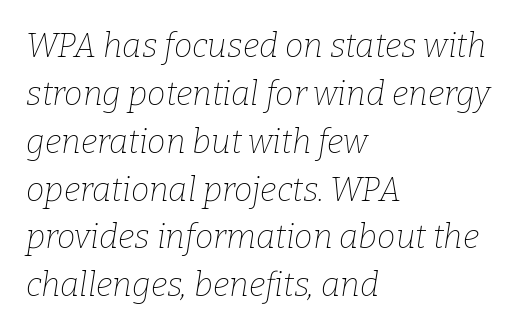
Q: Is the text bold? A: No.
Q: Is the text italic (slanted)? A: Yes, it leans right by about 9 degrees.
Q: Is the typeface a serif or a sans-serif typeface? A: Serif.
Q: Is the text underlined? A: No.
Q: How is the paragraph aligned? A: Left-aligned.
Q: Is the spacing between letters normal or unusually wide? A: Normal.
Q: Is the spacing between lines tight, normal or loose? A: Normal.
Q: Width (condensed, normal, or wide)? A: Normal.
Q: Stroke contrast? A: Low.
Q: x-height? A: Medium.
Q: Monospaced? A: No.
